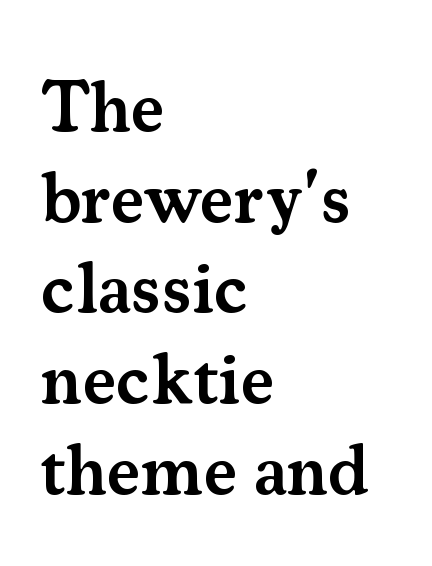
Q: Is the text bold? A: Semi-bold.
Q: Is the text italic (slanted)? A: No, it is upright.
Q: Is the typeface a serif or a sans-serif typeface? A: Serif.
Q: Is the text underlined? A: No.
Q: How is the paragraph aligned? A: Left-aligned.
Q: Is the spacing between letters normal or unusually wide? A: Normal.
Q: Is the spacing between lines tight, normal or loose? A: Normal.
Q: Width (condensed, normal, or wide)? A: Normal.
Q: Stroke contrast? A: Medium.
Q: x-height? A: Small.
Q: Monospaced? A: No.
